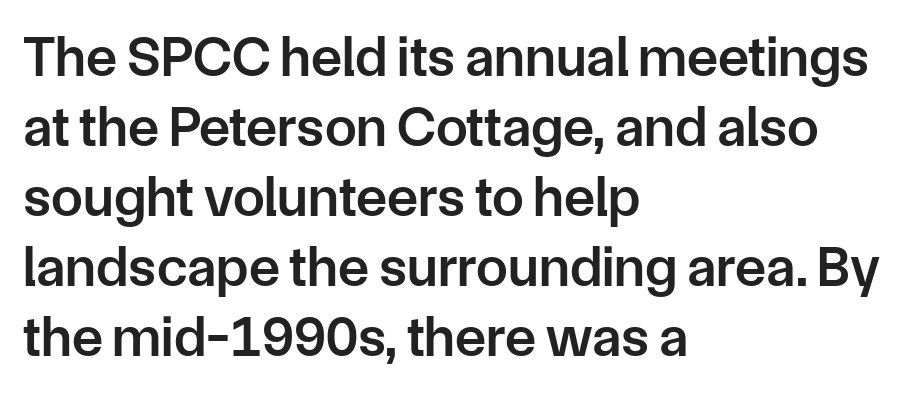
{"serif": "no", "italic": "no", "bold": "semi", "weight": "semibold", "width": "normal", "stroke_contrast": "low", "x_height": "medium", "monospaced": "no", "underline": "no", "align": "left", "line_spacing_ratio": 1.23, "letter_spacing": "normal", "letter_spacing_em": 0.0, "glyph_px": 57}
